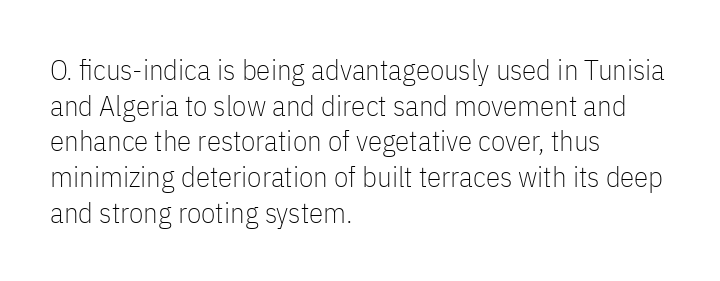
The image shows 29 px thin, condensed sans-serif type, upright; set left-aligned, line spacing 1.23x, normal letter spacing, not underlined; low stroke contrast and a medium x-height.
